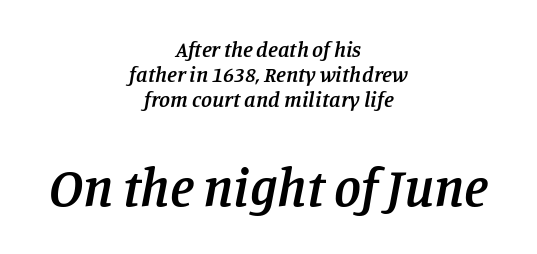
Q: Is the text bold? A: Semi-bold.
Q: Is the text italic (slanted)? A: Yes, it leans right by about 11 degrees.
Q: Is the typeface a serif or a sans-serif typeface? A: Serif.
Q: Is the text underlined? A: No.
Q: How is the paragraph aligned? A: Centered.
Q: Is the spacing between letters normal or unusually wide? A: Normal.
Q: Is the spacing between lines tight, normal or loose? A: Tight.
Q: Which block of text is set in a larger size, the first (top) or the second (bottom)? A: The second (bottom) one.
Q: Width (condensed, normal, or wide)? A: Normal.
Q: Stroke contrast? A: Low.
Q: x-height? A: Large.
Q: Monospaced? A: No.
